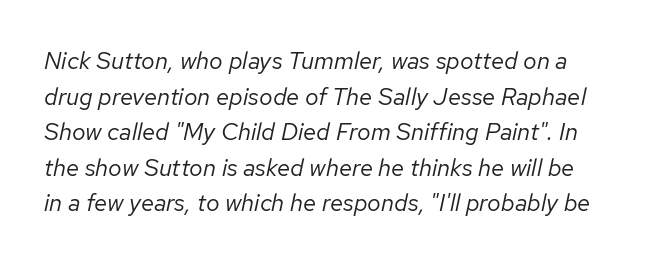
In terms of letterspacing, this is plain default setting. Anything drawn beneath the words? Only blank space. The vertical gap from one line to the next is medium. No chunkiness to these letters — they're not bold. An italicized treatment has been applied to the whole sample.
